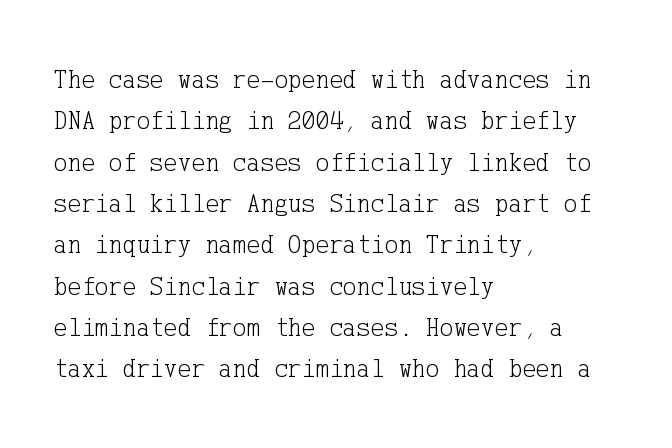
Each stroke keeps to a modest, everyday thickness or less. Whoever set this chose a conventional vertical rhythm. Caption: multi-line text, flush left, ragged right. Underlining? Definitely not there.
